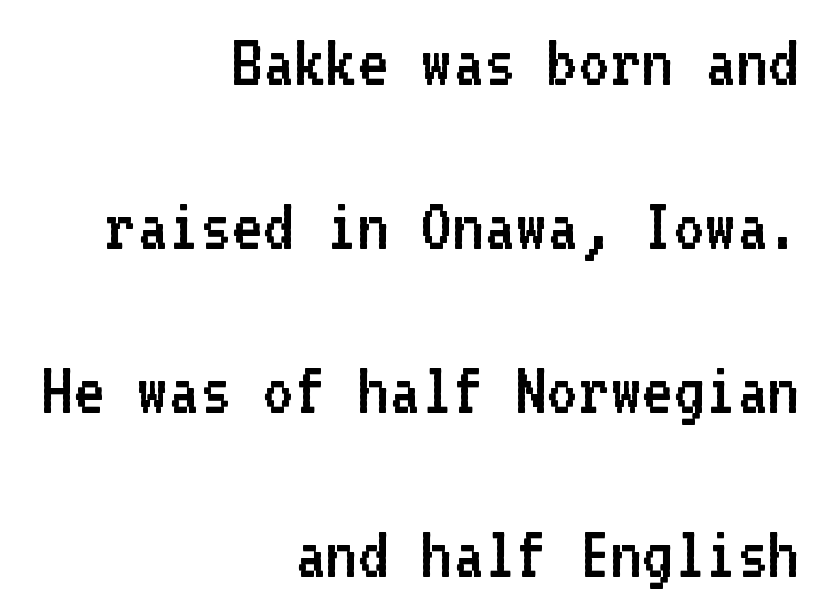
Q: Is the text bold? A: No.
Q: Is the text italic (slanted)? A: No, it is upright.
Q: Is the typeface a serif or a sans-serif typeface? A: Sans-serif.
Q: Is the text underlined? A: No.
Q: How is the paragraph aligned? A: Right-aligned.
Q: Is the spacing between letters normal or unusually wide? A: Normal.
Q: Is the spacing between lines tight, normal or loose? A: Loose.
Q: Width (condensed, normal, or wide)? A: Normal.
Q: Stroke contrast? A: Low.
Q: x-height? A: Medium.
Q: Monospaced? A: Yes.
